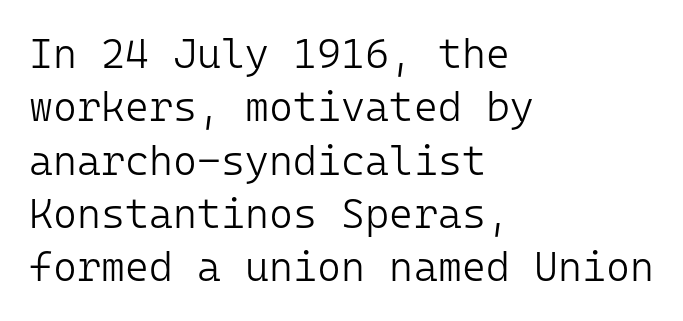
The image shows 41 px light sans-serif type, upright, monospaced; set left-aligned, normal line spacing (1.3x), normal letter spacing, not underlined; low stroke contrast and a medium x-height.
